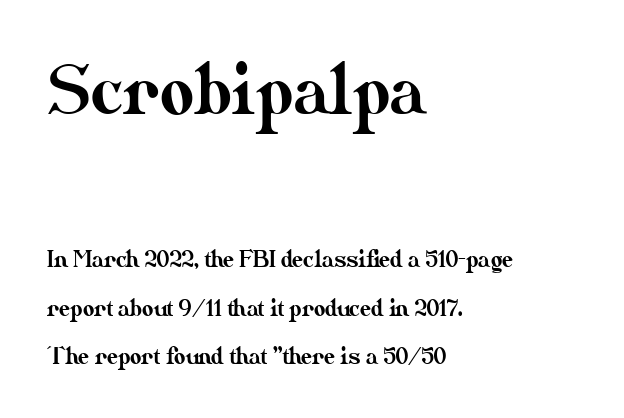
Q: Is the text italic (slanted)? A: No, it is upright.
Q: Is the text underlined? A: No.
Q: How is the paragraph aligned? A: Left-aligned.
Q: Is the spacing between letters normal or unusually wide? A: Normal.
Q: Is the spacing between lines tight, normal or loose? A: Loose.
Q: Which block of text is set in a larger size, the first (top) or the second (bottom)? A: The first (top) one.
Q: Width (condensed, normal, or wide)? A: Normal.
Q: Stroke contrast? A: Medium.
Q: x-height? A: Small.
Q: Monospaced? A: No.
